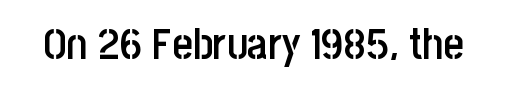
Q: Is the text bold? A: Semi-bold.
Q: Is the text italic (slanted)? A: No, it is upright.
Q: Is the typeface a serif or a sans-serif typeface? A: Sans-serif.
Q: Is the text underlined? A: No.
Q: Is the spacing between letters normal or unusually wide? A: Normal.
Q: Width (condensed, normal, or wide)? A: Condensed.
Q: Stroke contrast? A: Low.
Q: x-height? A: Large.
Q: Monospaced? A: No.
